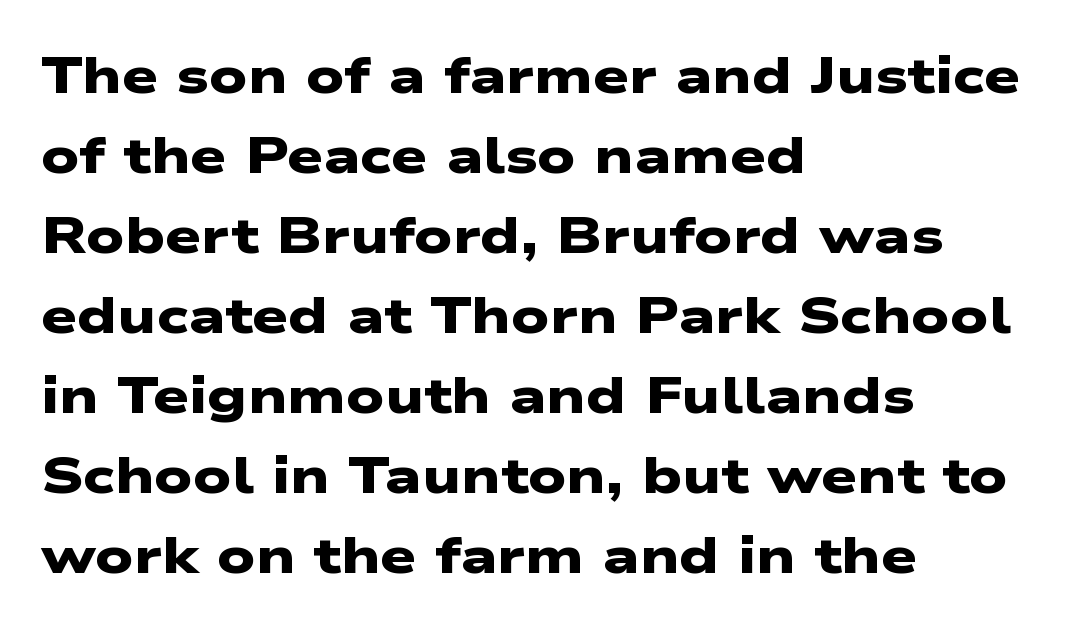
Honestly, the row spacing looks completely unremarkable. I'd describe the lettering as bold — thick and assertive. Students, note that the glyphs here touch the page at normal intervals. Reading down the block, your eye returns to a fixed left position each line.
